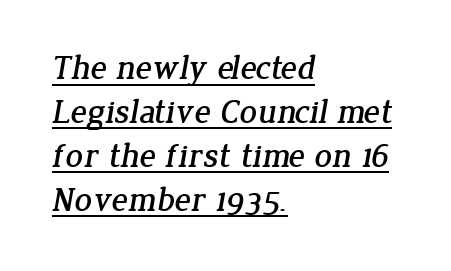
Q: Is the typeface a serif or a sans-serif typeface? A: Serif.
Q: Is the text underlined? A: Yes.
Q: How is the paragraph aligned? A: Left-aligned.
Q: Is the spacing between letters normal or unusually wide? A: Normal.
Q: Is the spacing between lines tight, normal or loose? A: Normal.
Q: Width (condensed, normal, or wide)? A: Normal.
Q: Stroke contrast? A: Low.
Q: x-height? A: Medium.
Q: Monospaced? A: No.
